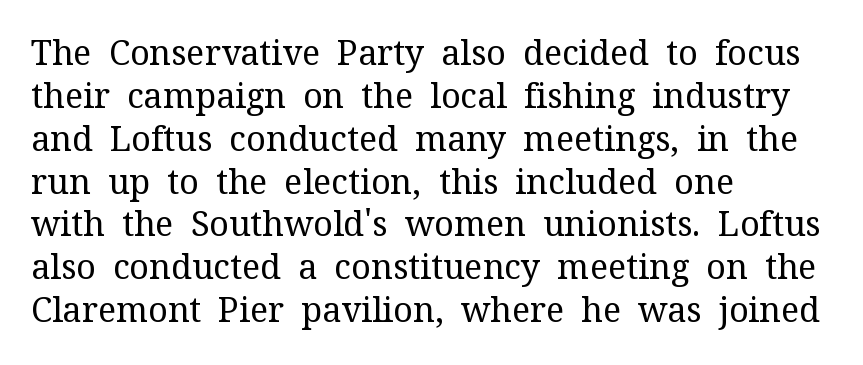
The foot of each line stays bare and open. The face used here is rendered with its standard letterfit. Vertical stems look standard width or narrower in stroke. Upright lettering throughout. Horizontally, the lines are justified to the leading edge only.
